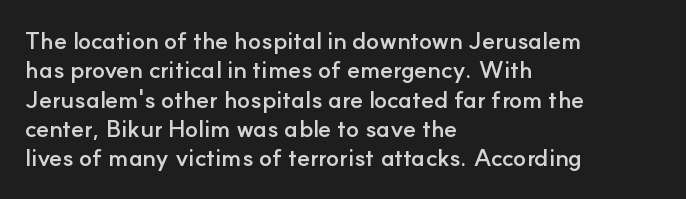
{"italic": "no", "bold": "yes", "underline": "no", "align": "left", "line_spacing_ratio": 1.22, "letter_spacing": "normal", "letter_spacing_em": 0.0, "glyph_px": 24}
